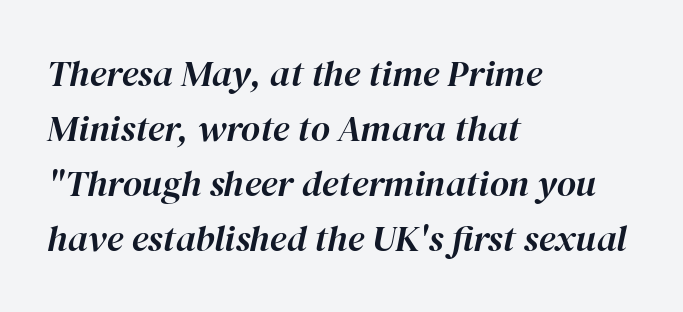
Q: Is the text italic (slanted)? A: Yes, it leans right by about 12 degrees.
Q: Is the text underlined? A: No.
Q: How is the paragraph aligned? A: Left-aligned.
Q: Is the spacing between letters normal or unusually wide? A: Normal.
Q: Is the spacing between lines tight, normal or loose? A: Normal.
Q: Width (condensed, normal, or wide)? A: Normal.
Q: Stroke contrast? A: High.
Q: x-height? A: Medium.
Q: Monospaced? A: No.
